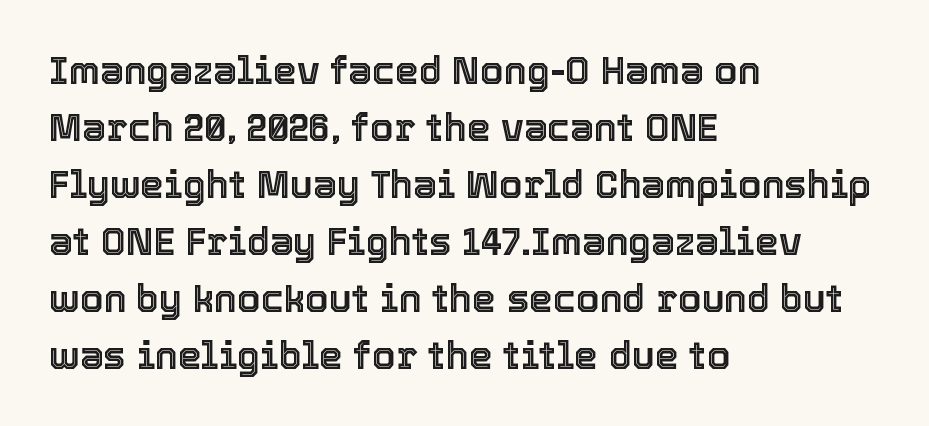
Q: Is the text italic (slanted)? A: No, it is upright.
Q: Is the text underlined? A: No.
Q: How is the paragraph aligned? A: Left-aligned.
Q: Is the spacing between letters normal or unusually wide? A: Normal.
Q: Is the spacing between lines tight, normal or loose? A: Normal.
Q: Width (condensed, normal, or wide)? A: Normal.
Q: x-height? A: Medium.
Q: Monospaced? A: No.
